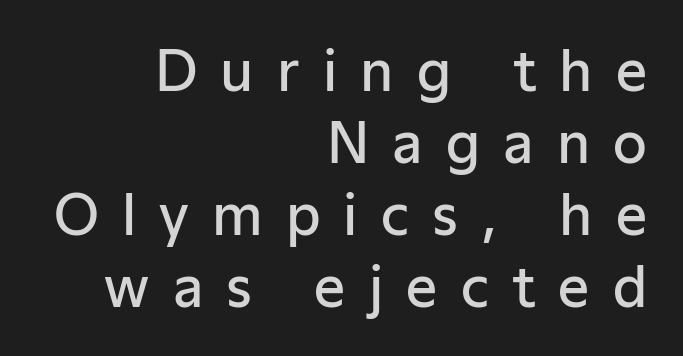
How would I describe the line gaps? Plain and ordinary. The space beneath each line is pristine and unruled. Stems and bowls a touch heavier than normal — semibold. These lines are rendered in a variable-pitch font.
